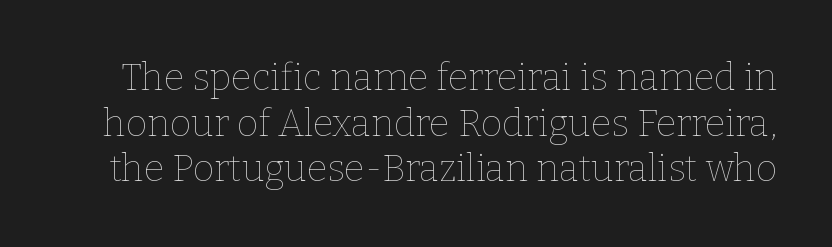
The image shows 37 px thin type, upright; set line spacing 1.23x, normal letter spacing, not underlined; low stroke contrast and a medium x-height.
